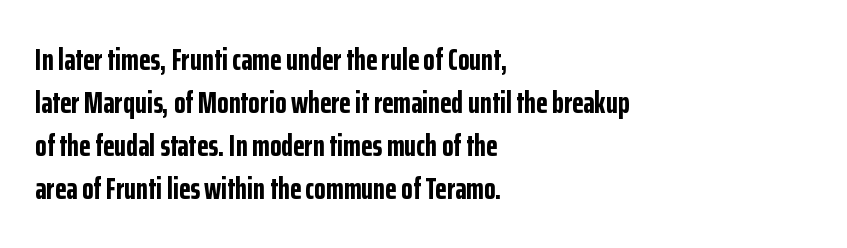
Q: Is the text bold? A: Yes.
Q: Is the text italic (slanted)? A: No, it is upright.
Q: Is the typeface a serif or a sans-serif typeface? A: Sans-serif.
Q: Is the text underlined? A: No.
Q: How is the paragraph aligned? A: Left-aligned.
Q: Is the spacing between letters normal or unusually wide? A: Normal.
Q: Is the spacing between lines tight, normal or loose? A: Normal.
Q: Width (condensed, normal, or wide)? A: Condensed.
Q: Stroke contrast? A: Low.
Q: x-height? A: Medium.
Q: Monospaced? A: No.
